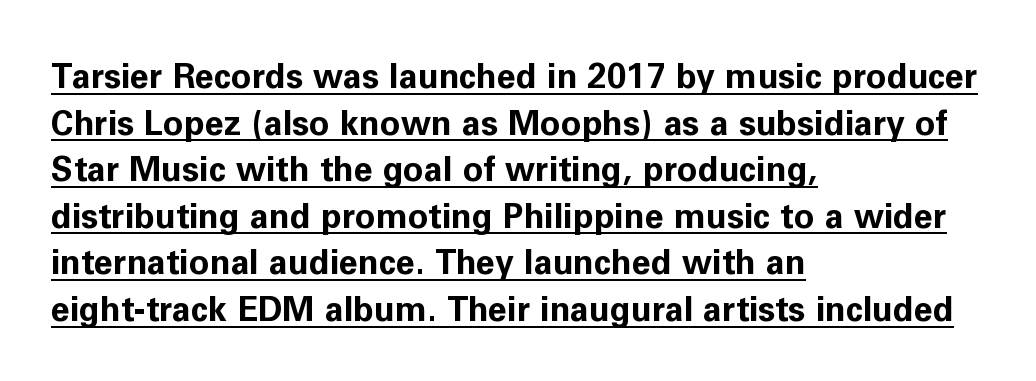
The image shows 34 px bold sans-serif type, upright; set left-aligned, normal line spacing (1.37x), normal letter spacing, underlined; low stroke contrast and a medium x-height.
